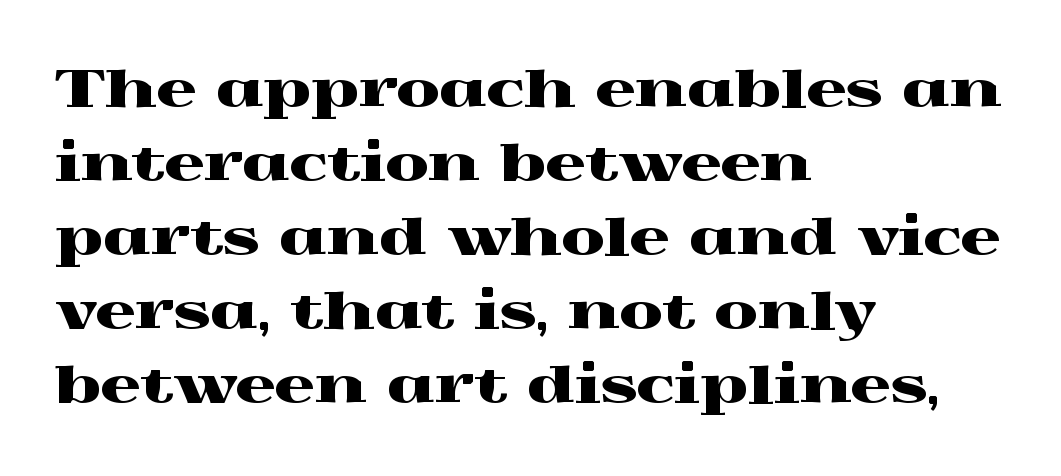
Q: Is the text italic (slanted)? A: No, it is upright.
Q: Is the typeface a serif or a sans-serif typeface? A: Serif.
Q: Is the text underlined? A: No.
Q: How is the paragraph aligned? A: Left-aligned.
Q: Is the spacing between letters normal or unusually wide? A: Normal.
Q: Is the spacing between lines tight, normal or loose? A: Normal.
Q: Width (condensed, normal, or wide)? A: Wide.
Q: x-height? A: Medium.
Q: Monospaced? A: No.
